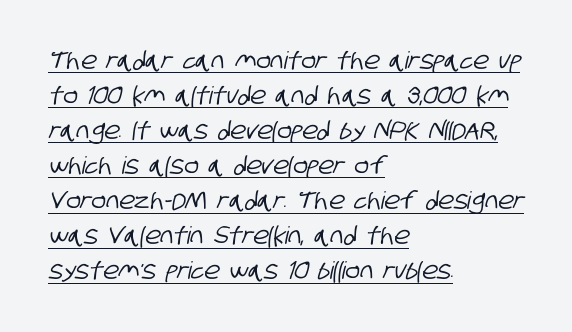
If you measured baseline to baseline, you'd find a middling distance. Typeset ragged right — the left edge is the straight one. This sample uses plain, unmodified letter spacing. Each line of the rendering has a horizontal stroke beneath the glyphs.
